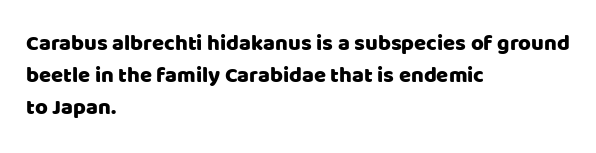
Q: Is the text italic (slanted)? A: No, it is upright.
Q: Is the text underlined? A: No.
Q: How is the paragraph aligned? A: Left-aligned.
Q: Is the spacing between letters normal or unusually wide? A: Normal.
Q: Is the spacing between lines tight, normal or loose? A: Normal.
